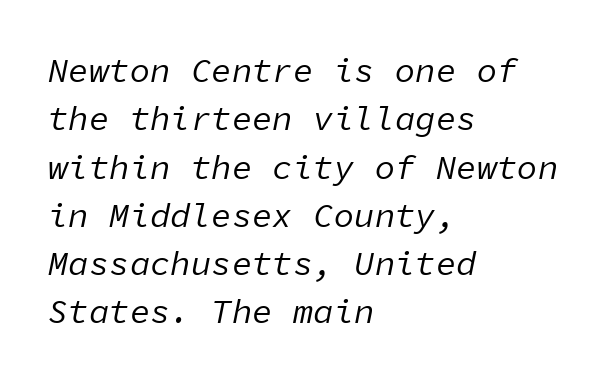
Q: Is the text bold? A: No.
Q: Is the text italic (slanted)? A: Yes, it leans right by about 11 degrees.
Q: Is the text underlined? A: No.
Q: How is the paragraph aligned? A: Left-aligned.
Q: Is the spacing between letters normal or unusually wide? A: Normal.
Q: Is the spacing between lines tight, normal or loose? A: Normal.
Q: Width (condensed, normal, or wide)? A: Normal.
Q: Stroke contrast? A: Low.
Q: x-height? A: Medium.
Q: Monospaced? A: Yes.
